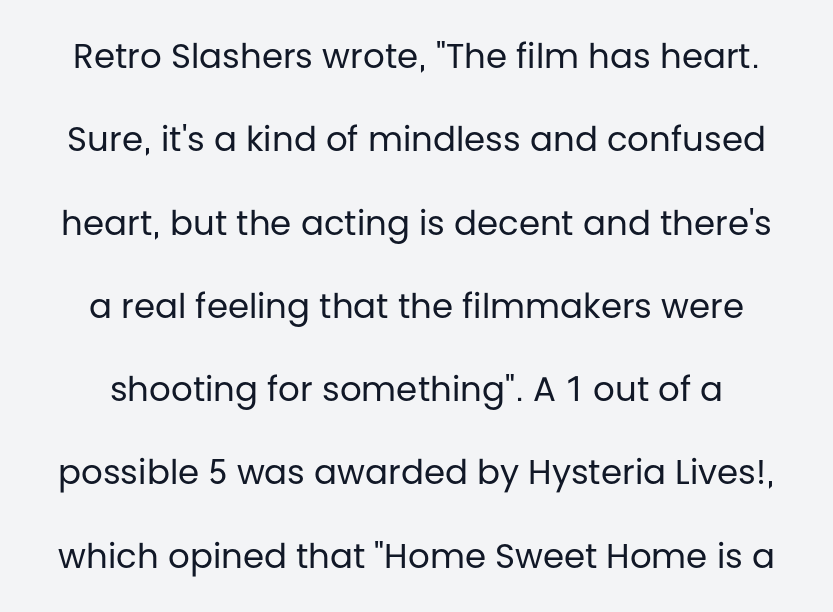
Unmarked baselines from the first word to the last. The block of text is sparse from top to bottom, with ample space between rows. The strokes are not fattened; the text isn't bold. The rendering keeps characters at their native spacing. The letters stand straight up with perfectly vertical stems. You can tell from the bare stems that sans-serif type was used.
